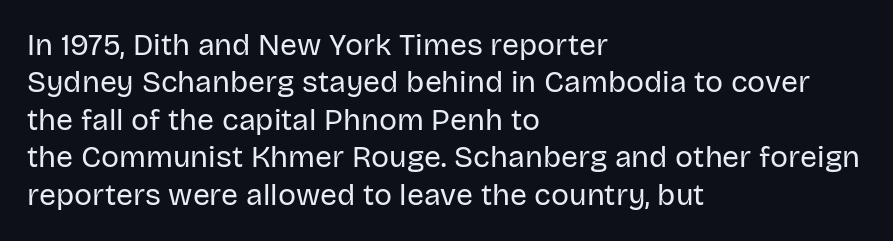
Q: Is the text bold? A: No.
Q: Is the text italic (slanted)? A: No, it is upright.
Q: Is the typeface a serif or a sans-serif typeface? A: Sans-serif.
Q: Is the text underlined? A: No.
Q: How is the paragraph aligned? A: Left-aligned.
Q: Is the spacing between letters normal or unusually wide? A: Normal.
Q: Is the spacing between lines tight, normal or loose? A: Normal.
Q: Width (condensed, normal, or wide)? A: Normal.
Q: Stroke contrast? A: Low.
Q: x-height? A: Large.
Q: Monospaced? A: No.
